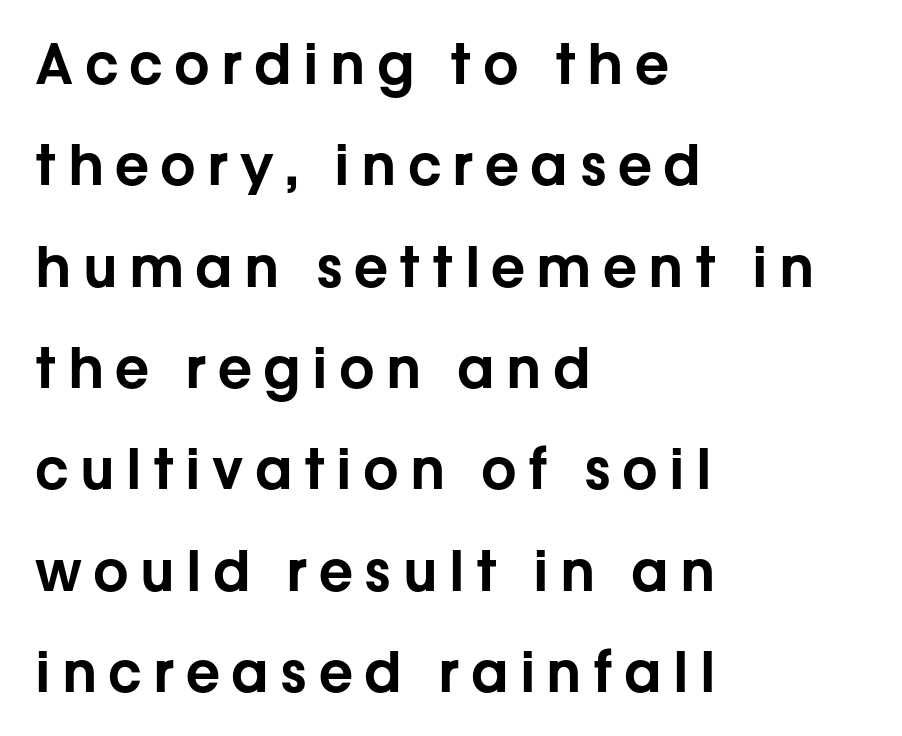
Q: Is the text italic (slanted)? A: No, it is upright.
Q: Is the typeface a serif or a sans-serif typeface? A: Sans-serif.
Q: Is the text underlined? A: No.
Q: How is the paragraph aligned? A: Left-aligned.
Q: Is the spacing between letters normal or unusually wide? A: Unusually wide.
Q: Width (condensed, normal, or wide)? A: Normal.
Q: Stroke contrast? A: Low.
Q: x-height? A: Medium.
Q: Monospaced? A: No.
